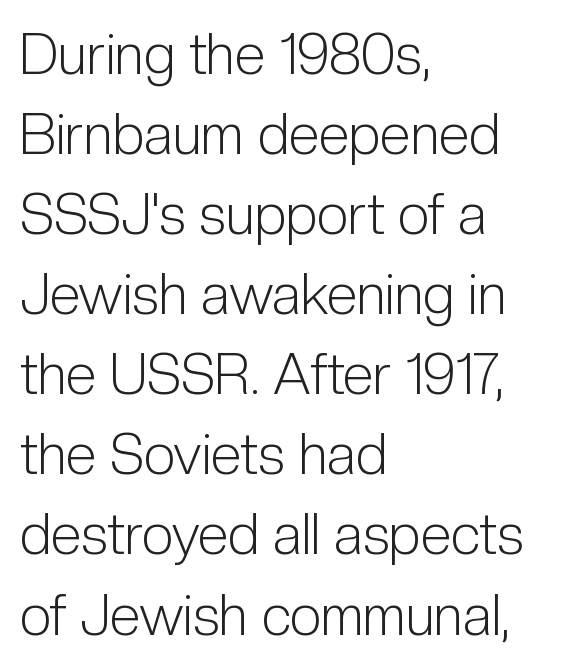
A sans-serif font was chosen for this passage. The specimen reads as upright at a glance. Words appear dense and cohesive because spacing is normal. If you measured baseline to baseline, you'd find a middling distance.
